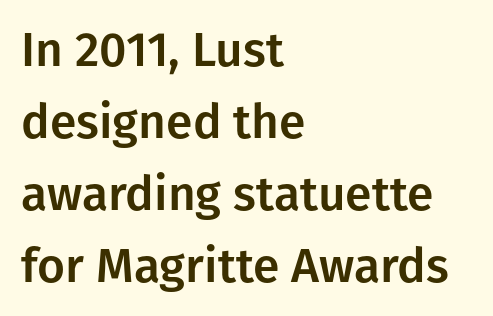
The image shows 48 px sans-serif type, upright; set left-aligned, normal line spacing (1.5x), normal letter spacing, not underlined; low stroke contrast and a medium x-height.
